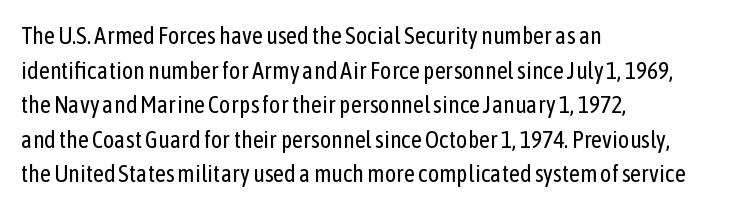
Regarding leading, the lines here are spaced in the standard way. The letters look calm and open, with moderate or lighter stems. Layout note: lines flush left. The rendering keeps characters at their native spacing. The lettering stays uniformly vertical, giving the passage a roman look. Underline: absent.
